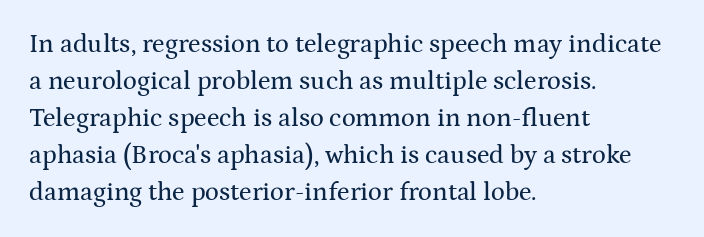
{"italic": "no", "underline": "no", "align": "left", "line_spacing": "normal", "line_spacing_ratio": 1.42, "letter_spacing": "normal", "letter_spacing_em": 0.0, "glyph_px": 26}
